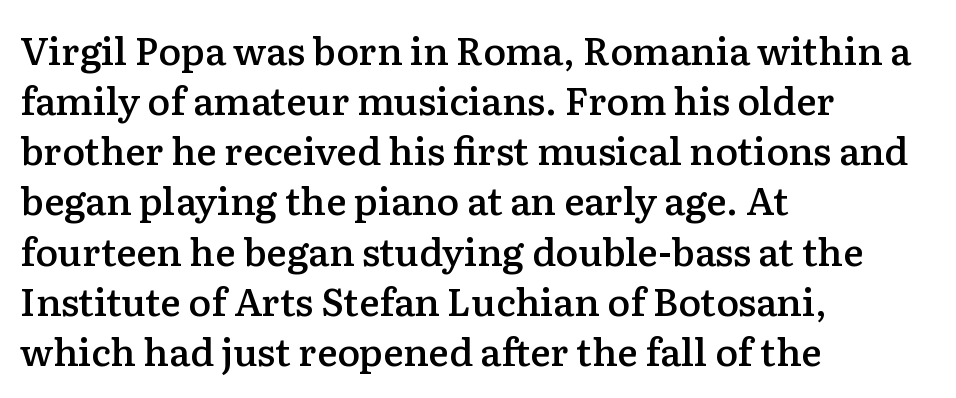
Leading: standard. Glance below the letters and you will spot only blank space. You could not count columns in this text — the font is proportionally spaced. Look at the tracking — it's just the regular setting, nothing added. Line starts are locked; line ends wander. Every character sits straight up, as roman type does.
